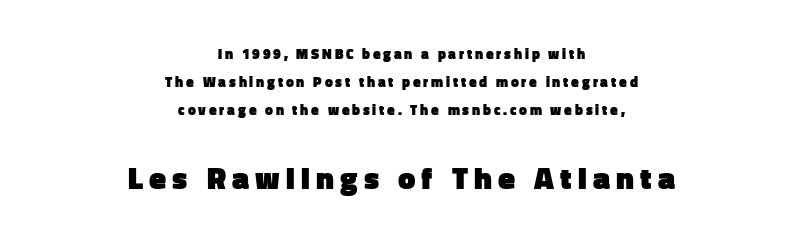
Q: Is the text bold? A: Yes.
Q: Is the text italic (slanted)? A: No, it is upright.
Q: Is the typeface a serif or a sans-serif typeface? A: Sans-serif.
Q: Is the text underlined? A: No.
Q: How is the paragraph aligned? A: Centered.
Q: Is the spacing between letters normal or unusually wide? A: Unusually wide.
Q: Is the spacing between lines tight, normal or loose? A: Loose.
Q: Which block of text is set in a larger size, the first (top) or the second (bottom)? A: The second (bottom) one.
Q: Width (condensed, normal, or wide)? A: Normal.
Q: Stroke contrast? A: Low.
Q: x-height? A: Medium.
Q: Monospaced? A: No.
